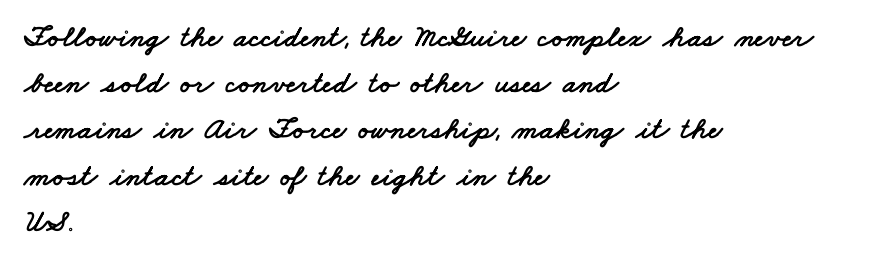
{"serif": "no", "width": "wide", "stroke_contrast": "low", "x_height": "small", "monospaced": "no", "underline": "no", "align": "left", "line_spacing": "normal", "line_spacing_ratio": 1.49, "letter_spacing": "normal", "letter_spacing_em": 0.0, "glyph_px": 31}
